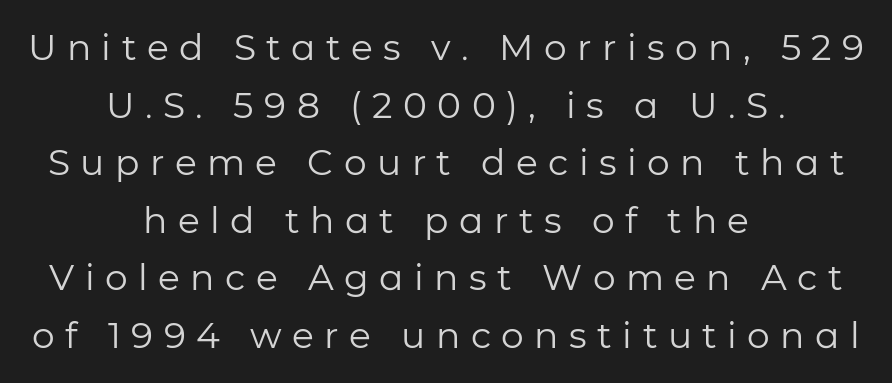
Q: Is the text bold? A: No.
Q: Is the text italic (slanted)? A: No, it is upright.
Q: Is the typeface a serif or a sans-serif typeface? A: Sans-serif.
Q: Is the text underlined? A: No.
Q: How is the paragraph aligned? A: Centered.
Q: Is the spacing between letters normal or unusually wide? A: Unusually wide.
Q: Is the spacing between lines tight, normal or loose? A: Normal.
Q: Width (condensed, normal, or wide)? A: Normal.
Q: Stroke contrast? A: Low.
Q: x-height? A: Medium.
Q: Monospaced? A: No.
